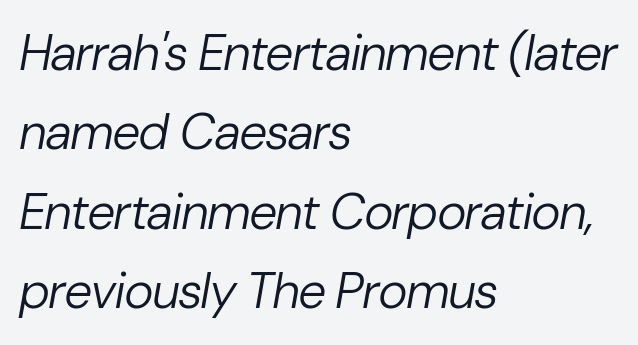
The passage shown has conventional tracking throughout. Interline gaps are of average width in this sample. Emphasis-style slanted type is in use. The weight tops out at a normal text grade. Leftover space on each line is placed entirely after the last word. Is this a fixed-width face? No — the glyphs have proportional, varying widths.
